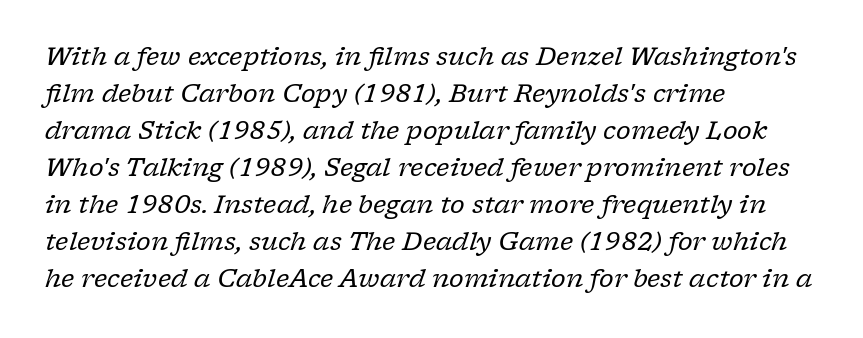
{"italic": "yes", "lean": "right", "slant_degrees": 17, "bold": "no", "underline": "no", "align": "left", "line_spacing": "normal", "line_spacing_ratio": 1.48, "letter_spacing": "normal", "letter_spacing_em": 0.0, "glyph_px": 25}
